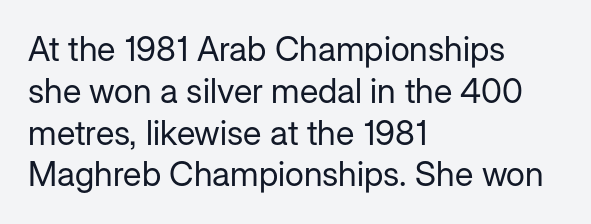
{"serif": "no", "italic": "no", "bold": "no", "weight": "regular", "width": "normal", "stroke_contrast": "low", "x_height": "medium", "monospaced": "no", "underline": "no", "align": "left", "line_spacing_ratio": 1.23, "letter_spacing": "normal", "letter_spacing_em": 0.0, "glyph_px": 34}
